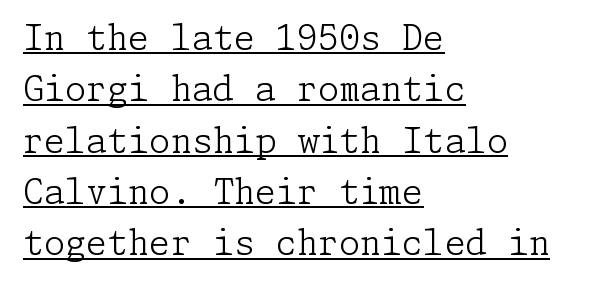
The image shows 34 px light serif type, upright; set left-aligned, normal line spacing (1.51x), normal letter spacing, underlined; low stroke contrast and a medium x-height.
